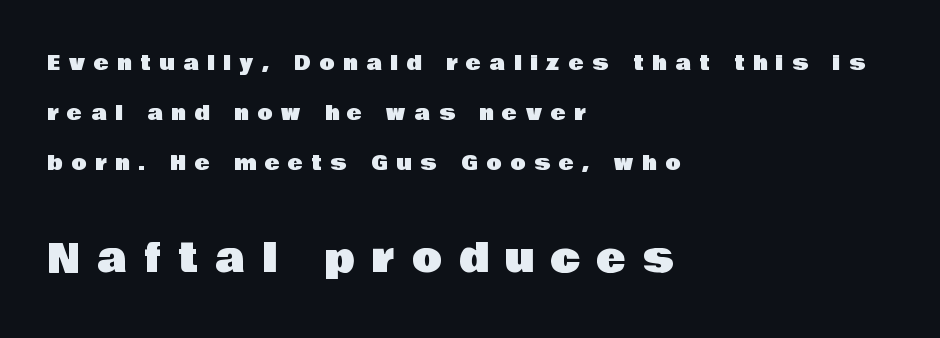
Q: Is the text italic (slanted)? A: No, it is upright.
Q: Is the typeface a serif or a sans-serif typeface? A: Sans-serif.
Q: Is the text underlined? A: No.
Q: How is the paragraph aligned? A: Left-aligned.
Q: Is the spacing between letters normal or unusually wide? A: Unusually wide.
Q: Is the spacing between lines tight, normal or loose? A: Loose.
Q: Which block of text is set in a larger size, the first (top) or the second (bottom)? A: The second (bottom) one.
Q: Width (condensed, normal, or wide)? A: Normal.
Q: Stroke contrast? A: Low.
Q: x-height? A: Large.
Q: Monospaced? A: No.
